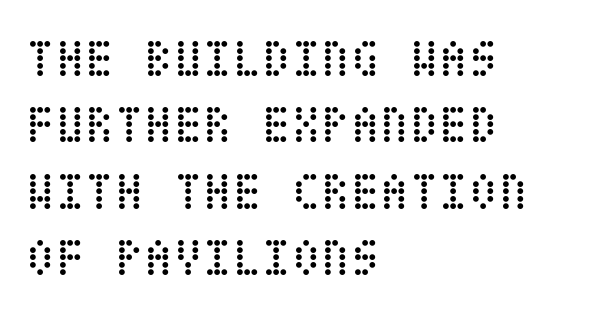
Q: Is the text bold? A: No.
Q: Is the text italic (slanted)? A: No, it is upright.
Q: Is the text underlined? A: No.
Q: How is the paragraph aligned? A: Left-aligned.
Q: Is the spacing between letters normal or unusually wide? A: Normal.
Q: Width (condensed, normal, or wide)? A: Condensed.
Q: Stroke contrast? A: Low.
Q: x-height? A: Large.
